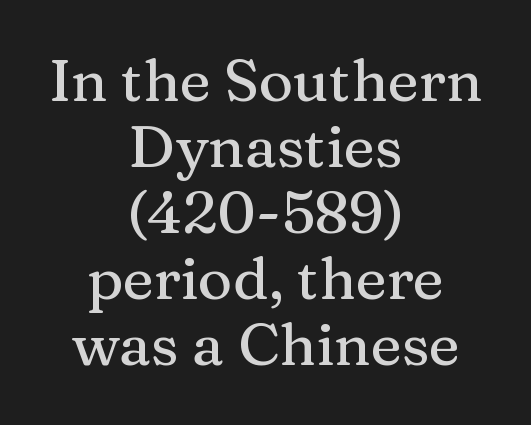
Q: Is the text italic (slanted)? A: No, it is upright.
Q: Is the typeface a serif or a sans-serif typeface? A: Serif.
Q: Is the text underlined? A: No.
Q: How is the paragraph aligned? A: Centered.
Q: Is the spacing between letters normal or unusually wide? A: Normal.
Q: Is the spacing between lines tight, normal or loose? A: Tight.
Q: Width (condensed, normal, or wide)? A: Normal.
Q: Stroke contrast? A: Medium.
Q: x-height? A: Medium.
Q: Monospaced? A: No.
